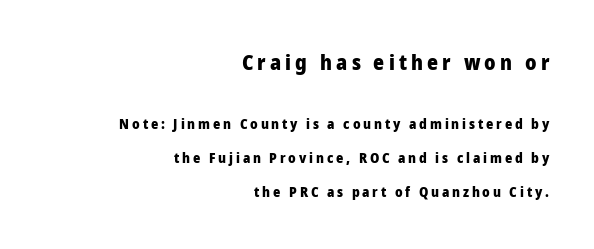
The image shows 21 px bold type, upright; set right-aligned, loose line spacing (2.41x), unusually wide letter spacing (+0.2 em), not underlined; the first (top) block is 1.5x larger.
